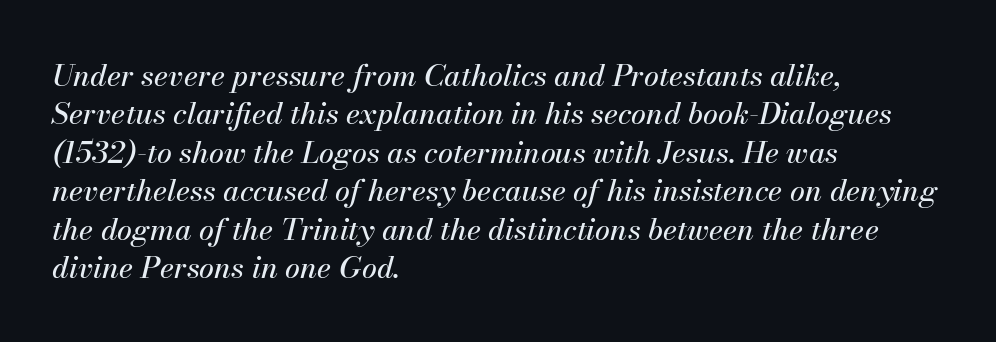
{"italic": "yes", "lean": "right", "slant_degrees": 13, "width": "normal", "stroke_contrast": "medium", "x_height": "small", "monospaced": "no", "underline": "no", "align": "left", "line_spacing": "normal", "line_spacing_ratio": 1.28, "letter_spacing": "normal", "letter_spacing_em": 0.0, "glyph_px": 30}
